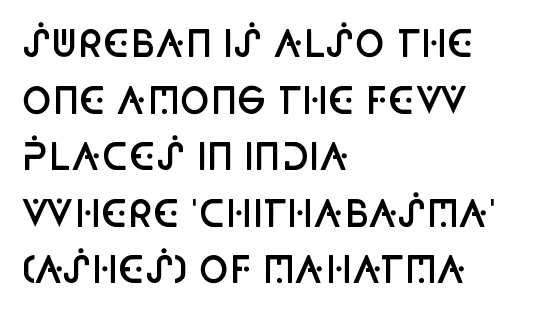
{"serif": "no", "italic": "no", "bold": "semi", "weight": "semibold", "width": "condensed", "stroke_contrast": "low", "x_height": "large", "monospaced": "no", "underline": "no", "align": "left", "line_spacing": "normal", "line_spacing_ratio": 1.57, "letter_spacing": "normal", "letter_spacing_em": 0.0, "glyph_px": 36}
